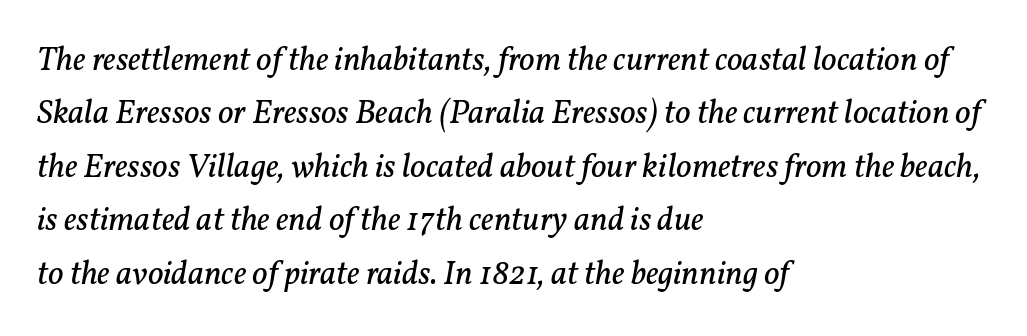
Q: Is the text bold? A: No.
Q: Is the text italic (slanted)? A: Yes, it leans right by about 11 degrees.
Q: Is the typeface a serif or a sans-serif typeface? A: Serif.
Q: Is the text underlined? A: No.
Q: How is the paragraph aligned? A: Left-aligned.
Q: Is the spacing between letters normal or unusually wide? A: Normal.
Q: Is the spacing between lines tight, normal or loose? A: Normal.
Q: Width (condensed, normal, or wide)? A: Normal.
Q: Stroke contrast? A: Low.
Q: x-height? A: Medium.
Q: Monospaced? A: No.
